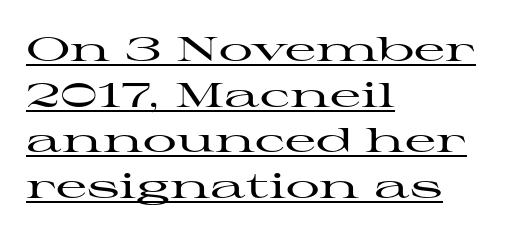
The face used here is seriffed, in the tradition of book romans. The setting favours the left margin, as ordinary paragraphs usually do. A typesetter would call this proportional, since set widths differ per character. One glance says typical: line gaps are just what's usual. This rendering leaves character spacing at its baseline value.
